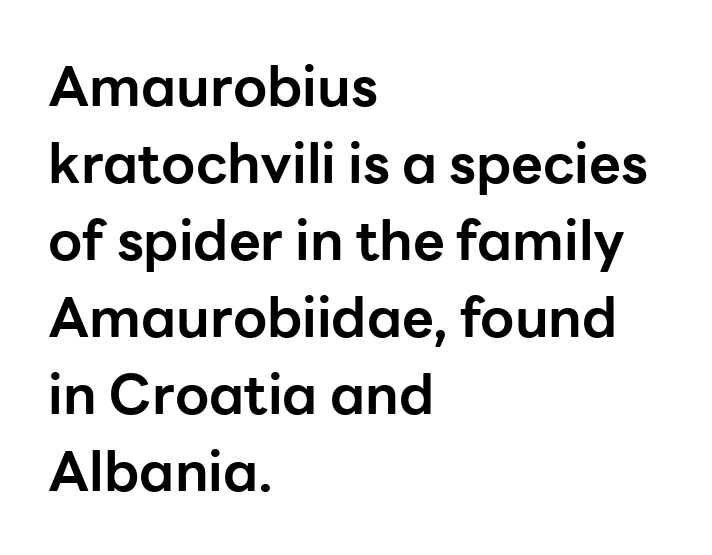
{"serif": "no", "italic": "no", "bold": "yes", "weight": "bold", "width": "normal", "stroke_contrast": "low", "x_height": "medium", "monospaced": "no", "underline": "no", "align": "left", "line_spacing": "normal", "line_spacing_ratio": 1.4, "letter_spacing": "normal", "letter_spacing_em": 0.0, "glyph_px": 55}
